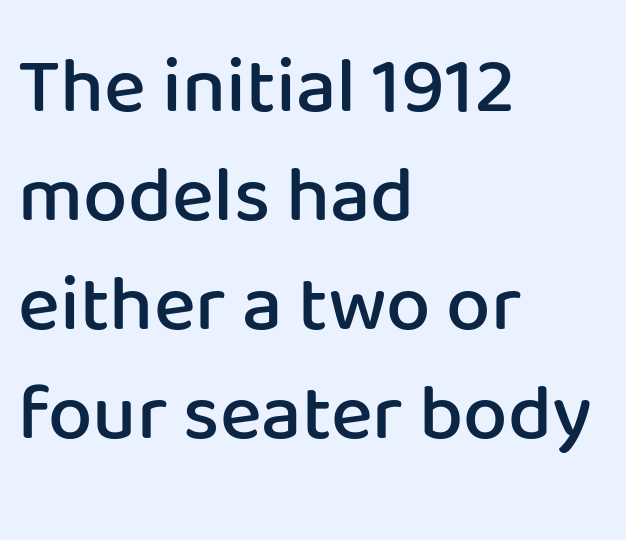
The image shows 79 px semibold sans-serif type, upright; set left-aligned, normal line spacing (1.38x), normal letter spacing, not underlined; low stroke contrast and a medium x-height.
